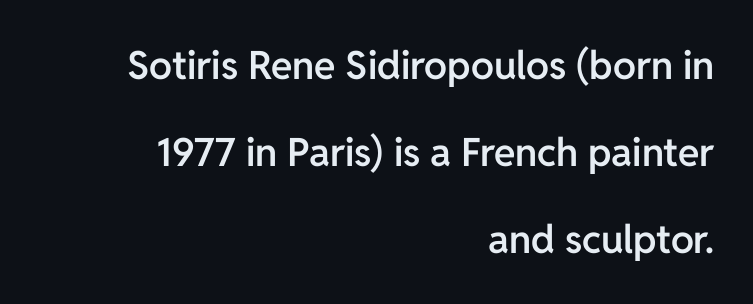
The image shows 39 px semibold sans-serif type, upright; set right-aligned, loose line spacing (2.23x), normal letter spacing, not underlined; low stroke contrast and a medium x-height.
